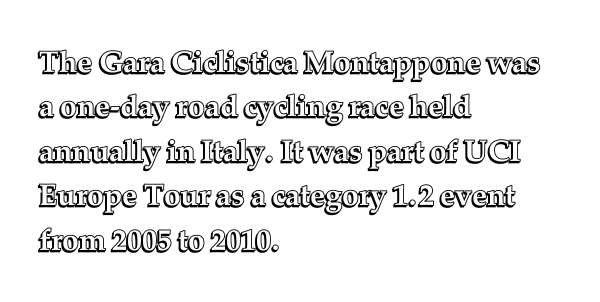
The image shows 30 px text type, upright; set left-aligned, normal line spacing (1.48x), normal letter spacing, not underlined; a medium x-height.
